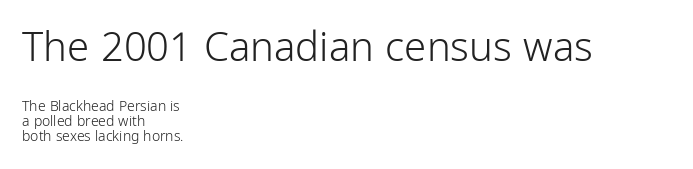
Q: Is the text bold? A: No.
Q: Is the text italic (slanted)? A: No, it is upright.
Q: Is the typeface a serif or a sans-serif typeface? A: Sans-serif.
Q: Is the text underlined? A: No.
Q: How is the paragraph aligned? A: Left-aligned.
Q: Is the spacing between letters normal or unusually wide? A: Normal.
Q: Is the spacing between lines tight, normal or loose? A: Tight.
Q: Which block of text is set in a larger size, the first (top) or the second (bottom)? A: The first (top) one.
Q: Width (condensed, normal, or wide)? A: Condensed.
Q: Stroke contrast? A: Low.
Q: x-height? A: Medium.
Q: Monospaced? A: No.
